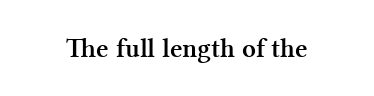
The image shows 27 px bold type, upright; set normal letter spacing, not underlined.
